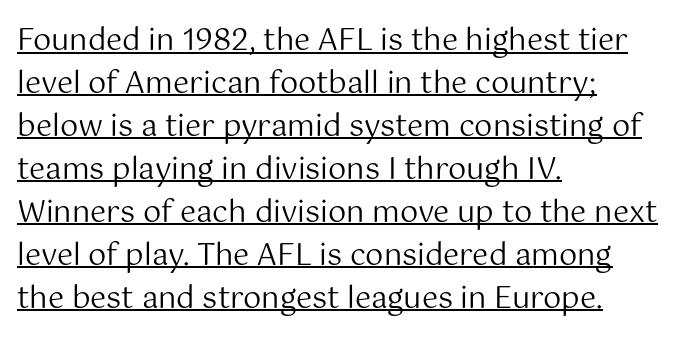
{"serif": "no", "italic": "no", "bold": "no", "weight": "regular", "width": "normal", "stroke_contrast": "medium", "x_height": "medium", "monospaced": "no", "underline": "yes", "align": "left", "line_spacing": "normal", "line_spacing_ratio": 1.48, "letter_spacing": "normal", "letter_spacing_em": 0.0, "glyph_px": 29}
